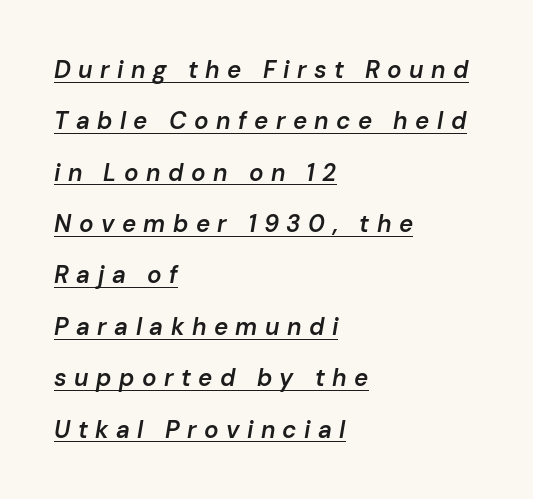
Q: Is the text bold? A: Semi-bold.
Q: Is the text italic (slanted)? A: Yes, it leans right by about 10 degrees.
Q: Is the text underlined? A: Yes.
Q: How is the paragraph aligned? A: Left-aligned.
Q: Is the spacing between letters normal or unusually wide? A: Unusually wide.
Q: Is the spacing between lines tight, normal or loose? A: Loose.
